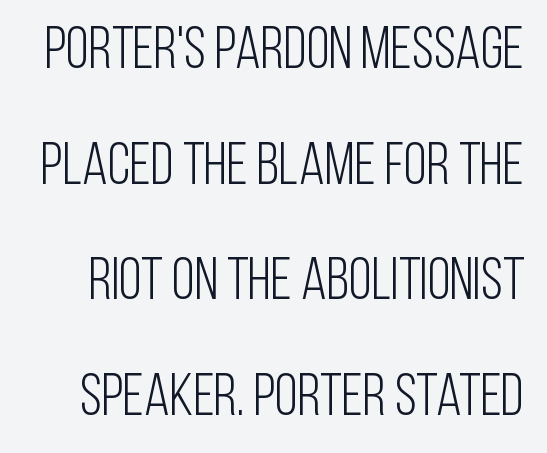
{"serif": "no", "italic": "no", "bold": "no", "weight": "light", "width": "condensed", "stroke_contrast": "low", "x_height": "large", "monospaced": "no", "underline": "no", "line_spacing": "loose", "line_spacing_ratio": 1.96, "letter_spacing": "normal", "letter_spacing_em": 0.0, "glyph_px": 59}
